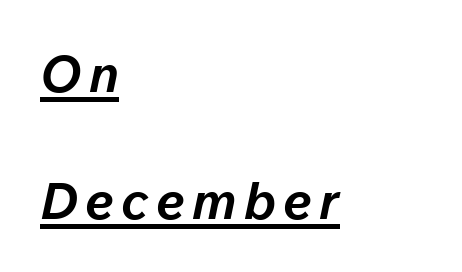
{"italic": "yes", "lean": "right", "slant_degrees": 12, "bold": "yes", "weight": "bold", "width": "normal", "stroke_contrast": "low", "x_height": "medium", "monospaced": "no", "underline": "yes", "align": "left", "line_spacing": "loose", "line_spacing_ratio": 2.49, "glyph_px": 51}
